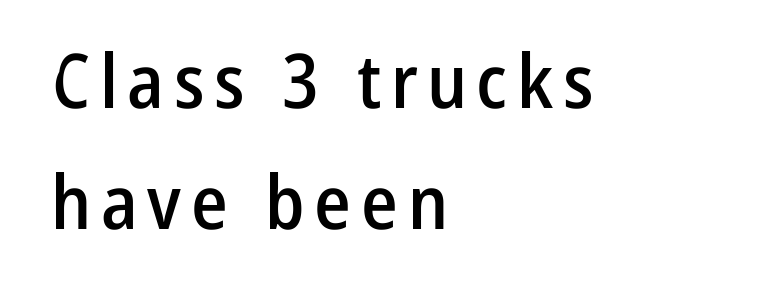
{"serif": "no", "italic": "no", "bold": "semi", "weight": "semibold", "width": "condensed", "stroke_contrast": "low", "x_height": "medium", "monospaced": "no", "underline": "no", "align": "left", "line_spacing": "normal", "line_spacing_ratio": 1.61, "glyph_px": 75}
